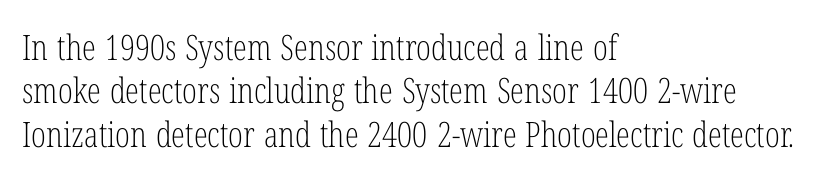
{"serif": "yes", "italic": "no", "bold": "no", "weight": "light", "width": "condensed", "stroke_contrast": "low", "x_height": "medium", "monospaced": "no", "underline": "no", "align": "left", "line_spacing_ratio": 1.24, "letter_spacing": "normal", "letter_spacing_em": 0.0, "glyph_px": 35}
